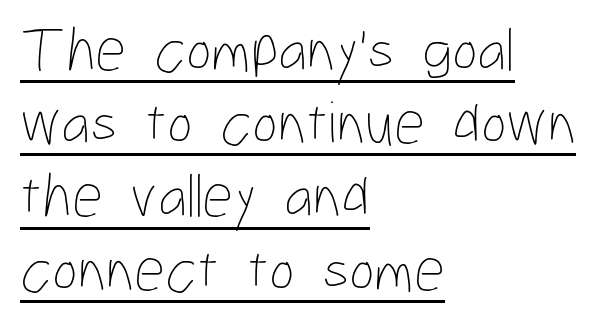
Q: Is the text bold? A: No.
Q: Is the text italic (slanted)? A: No, it is upright.
Q: Is the text underlined? A: Yes.
Q: How is the paragraph aligned? A: Left-aligned.
Q: Is the spacing between letters normal or unusually wide? A: Normal.
Q: Width (condensed, normal, or wide)? A: Condensed.
Q: Stroke contrast? A: Low.
Q: x-height? A: Medium.
Q: Monospaced? A: No.
